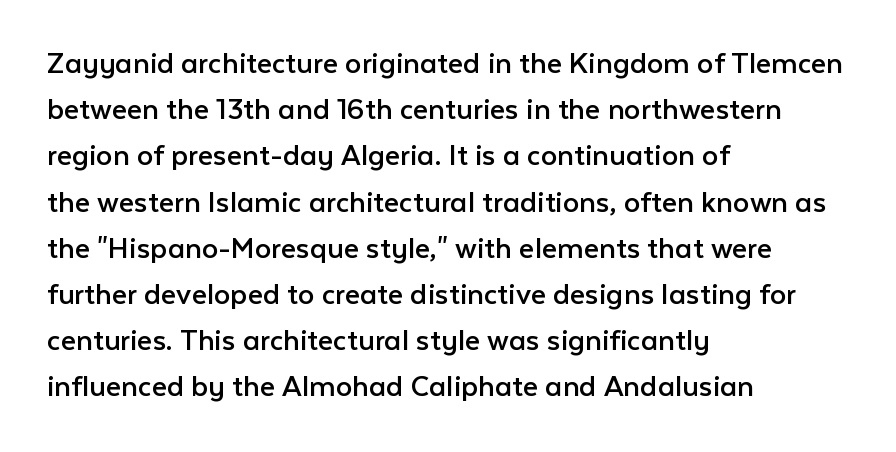
Where is the straight margin? On the left. A typesetter would call this zero additional tracking. How would I describe the line gaps? Plain and ordinary. Vertical strokes here are truly vertical. Stem width sits at or under what a default text font uses. A typesetter would call this proportional, since set widths differ per character.
